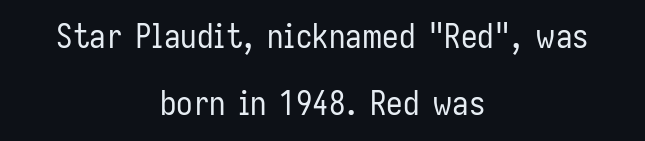
Spacing verdict: proportional, widths tailored to each character. This sample is center-justified, so both line endings float freely. The letters stand straight up with perfectly vertical stems. The passage shown is not underscored anywhere.
